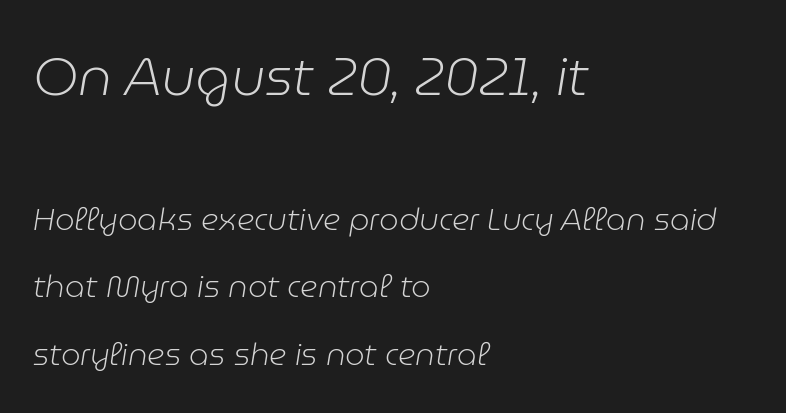
{"italic": "yes", "lean": "right", "slant_degrees": 9, "bold": "no", "weight": "light", "width": "normal", "stroke_contrast": "low", "x_height": "medium", "monospaced": "no", "underline": "no", "align": "left", "line_spacing": "loose", "line_spacing_ratio": 2.18, "letter_spacing": "normal", "letter_spacing_em": 0.0, "larger_block": "first", "size_ratio": 1.74, "glyph_px": 54}
